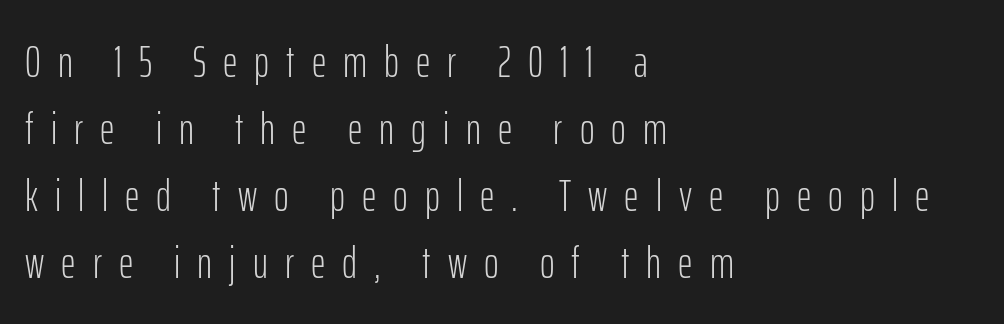
The image shows 45 px light, condensed sans-serif type, upright; set left-aligned, normal line spacing (1.49x), unusually wide letter spacing (+0.38 em), not underlined; low stroke contrast and a medium x-height.
